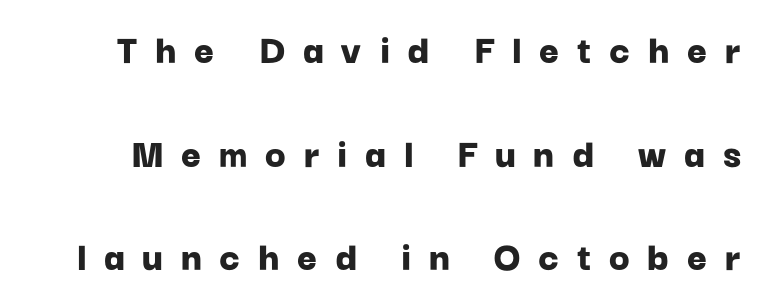
Q: Is the text bold? A: Yes.
Q: Is the text italic (slanted)? A: No, it is upright.
Q: Is the typeface a serif or a sans-serif typeface? A: Sans-serif.
Q: Is the text underlined? A: No.
Q: Is the spacing between letters normal or unusually wide? A: Unusually wide.
Q: Is the spacing between lines tight, normal or loose? A: Loose.
Q: Width (condensed, normal, or wide)? A: Normal.
Q: Stroke contrast? A: Low.
Q: x-height? A: Medium.
Q: Monospaced? A: No.
